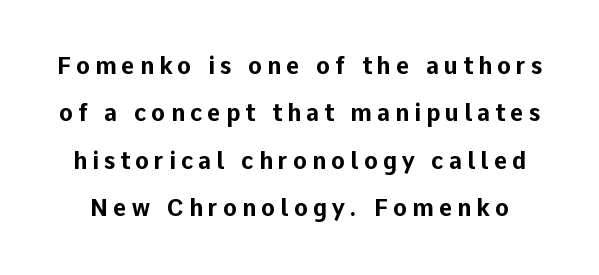
Widely set lines give the paragraph a tall, airy silhouette. Display-style spreading of the glyphs; the letterfit is very open. Typographic density is high because the face is bold. These lines were composed using upright roman letters. Quick note: underline off.
